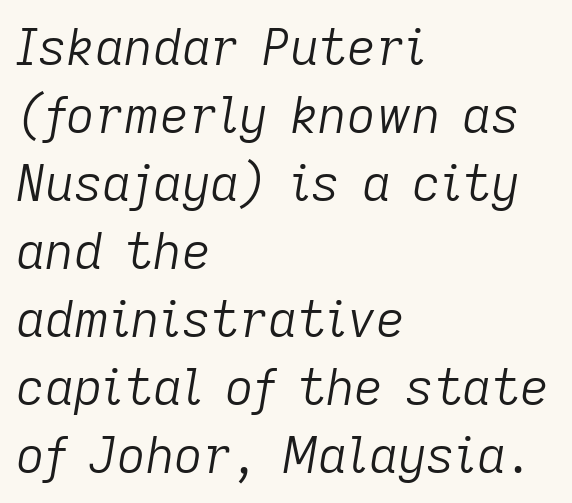
The image shows 50 px light type, italic (leaning right); set left-aligned, normal line spacing (1.36x), normal letter spacing, not underlined; low stroke contrast and a medium x-height.
